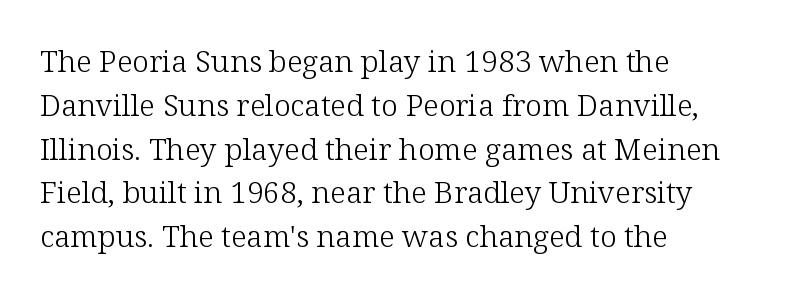
Q: Is the text bold? A: No.
Q: Is the text italic (slanted)? A: No, it is upright.
Q: Is the typeface a serif or a sans-serif typeface? A: Serif.
Q: Is the text underlined? A: No.
Q: How is the paragraph aligned? A: Left-aligned.
Q: Is the spacing between letters normal or unusually wide? A: Normal.
Q: Is the spacing between lines tight, normal or loose? A: Normal.
Q: Width (condensed, normal, or wide)? A: Normal.
Q: Stroke contrast? A: Low.
Q: x-height? A: Medium.
Q: Monospaced? A: No.
